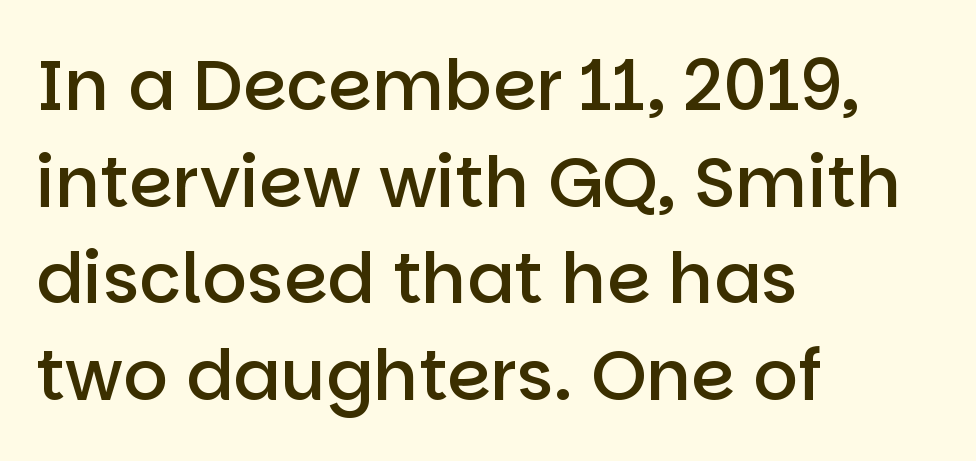
The image shows 70 px semibold sans-serif type, upright; set left-aligned, normal line spacing (1.38x), normal letter spacing, not underlined; low stroke contrast and a large x-height.
